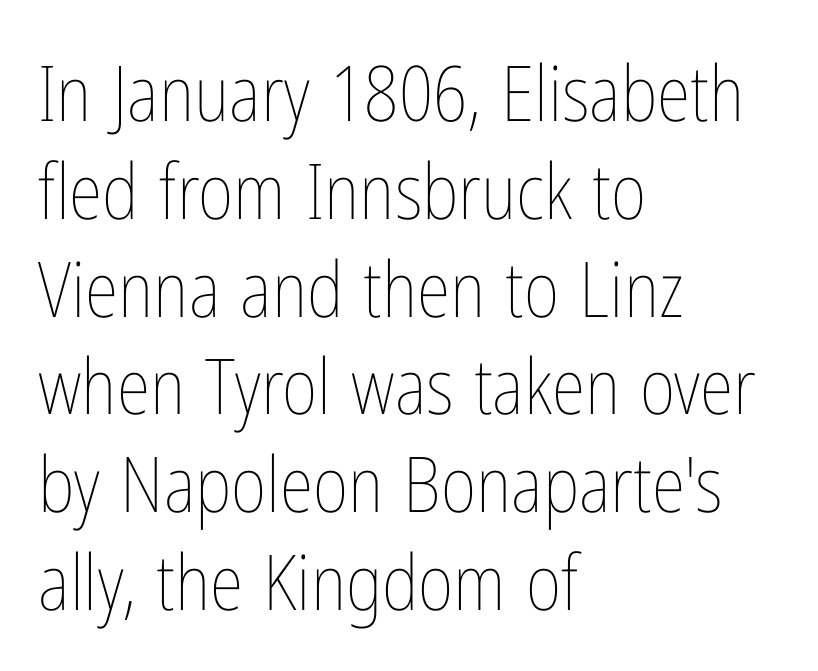
{"italic": "no", "bold": "no", "weight": "thin", "width": "condensed", "stroke_contrast": "low", "x_height": "medium", "monospaced": "no", "underline": "no", "align": "left", "line_spacing": "normal", "line_spacing_ratio": 1.27, "letter_spacing": "normal", "letter_spacing_em": 0.0, "glyph_px": 77}
